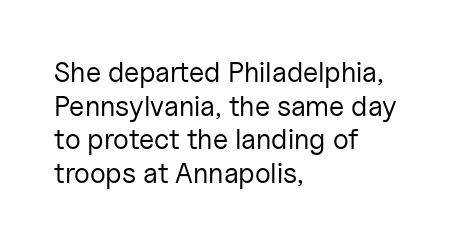
Q: Is the text bold? A: No.
Q: Is the text italic (slanted)? A: No, it is upright.
Q: Is the typeface a serif or a sans-serif typeface? A: Sans-serif.
Q: Is the text underlined? A: No.
Q: How is the paragraph aligned? A: Left-aligned.
Q: Is the spacing between letters normal or unusually wide? A: Normal.
Q: Width (condensed, normal, or wide)? A: Normal.
Q: Stroke contrast? A: Low.
Q: x-height? A: Medium.
Q: Monospaced? A: No.
